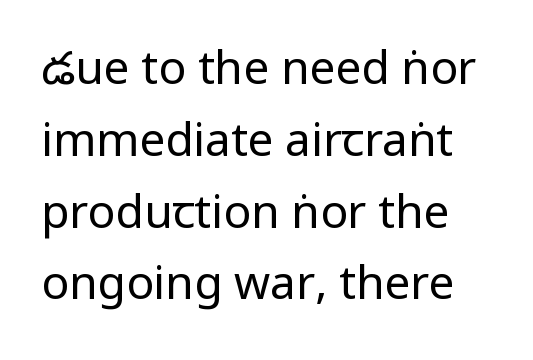
{"serif": "no", "italic": "no", "bold": "no", "weight": "regular", "width": "condensed", "stroke_contrast": "low", "underline": "no", "line_spacing": "normal", "line_spacing_ratio": 1.56, "letter_spacing": "normal", "letter_spacing_em": 0.0, "glyph_px": 46}
